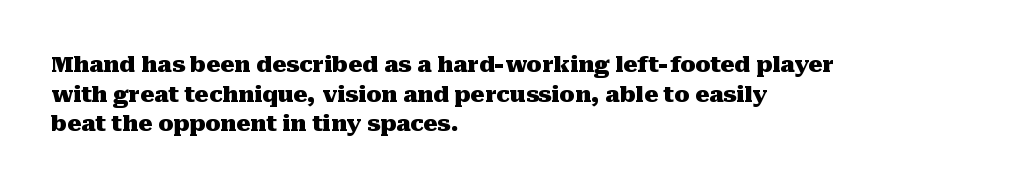
The image shows 22 px bold type, upright; set left-aligned, normal line spacing (1.35x), normal letter spacing, not underlined.
